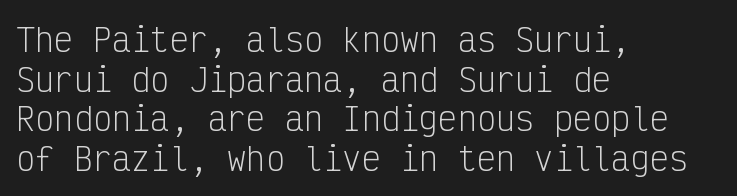
Q: Is the text bold? A: No.
Q: Is the text italic (slanted)? A: No, it is upright.
Q: Is the typeface a serif or a sans-serif typeface? A: Sans-serif.
Q: Is the text underlined? A: No.
Q: How is the paragraph aligned? A: Left-aligned.
Q: Is the spacing between letters normal or unusually wide? A: Normal.
Q: Width (condensed, normal, or wide)? A: Condensed.
Q: Stroke contrast? A: Low.
Q: x-height? A: Medium.
Q: Monospaced? A: Yes.
